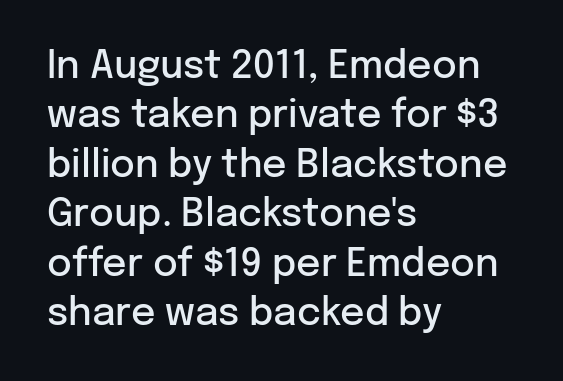
Q: Is the text bold? A: Semi-bold.
Q: Is the text italic (slanted)? A: No, it is upright.
Q: Is the typeface a serif or a sans-serif typeface? A: Sans-serif.
Q: Is the text underlined? A: No.
Q: How is the paragraph aligned? A: Left-aligned.
Q: Is the spacing between letters normal or unusually wide? A: Normal.
Q: Is the spacing between lines tight, normal or loose? A: Normal.
Q: Width (condensed, normal, or wide)? A: Normal.
Q: Stroke contrast? A: Low.
Q: x-height? A: Medium.
Q: Monospaced? A: No.
